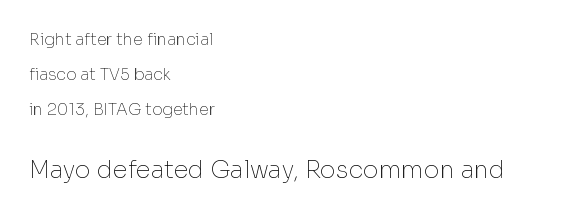
The image shows 24 px text type, upright; set left-aligned, loose line spacing (2.2x), normal letter spacing, not underlined; the second (bottom) block is 1.5x larger.
